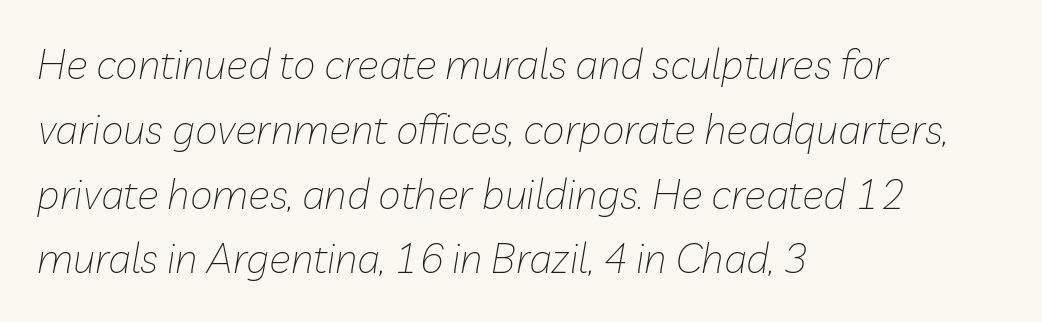
A light-to-regular cut is what we see here. Casual observation: everything's shoved over to the left. Designer's note — italics engaged. The zone under the glyphs is completely vacant. This sample has the flowing, uneven cadence of proportional lettering. Standard letterfit; no display-style spreading of the glyphs.
